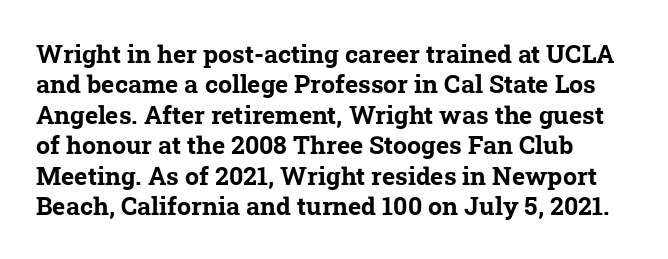
The image shows 25 px bold type; set line spacing 1.22x, normal letter spacing, not underlined.
